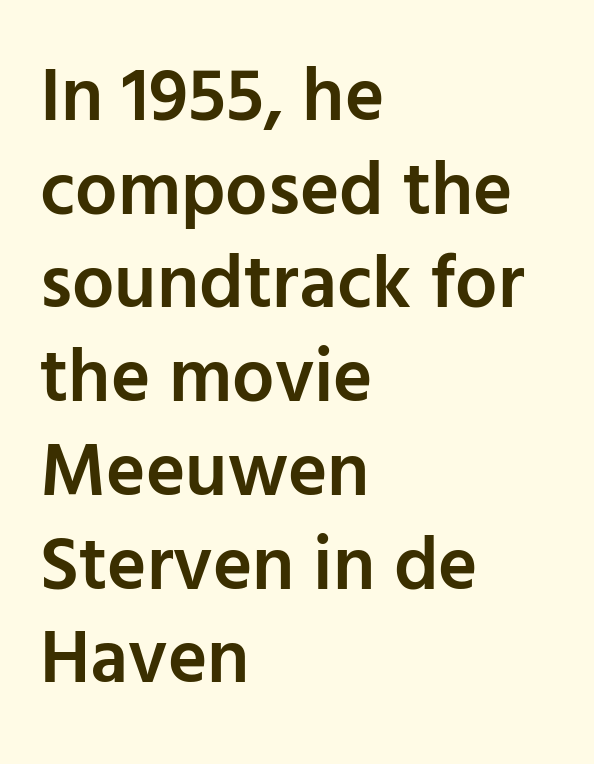
{"serif": "no", "italic": "no", "bold": "semi", "weight": "semibold", "width": "normal", "stroke_contrast": "low", "x_height": "medium", "monospaced": "no", "underline": "no", "align": "left", "line_spacing": "normal", "line_spacing_ratio": 1.25, "letter_spacing": "normal", "letter_spacing_em": 0.0, "glyph_px": 75}
